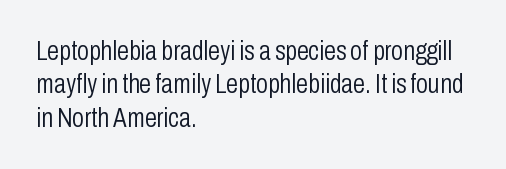
Q: Is the text bold? A: No.
Q: Is the text italic (slanted)? A: No, it is upright.
Q: Is the text underlined? A: No.
Q: How is the paragraph aligned? A: Left-aligned.
Q: Is the spacing between letters normal or unusually wide? A: Normal.
